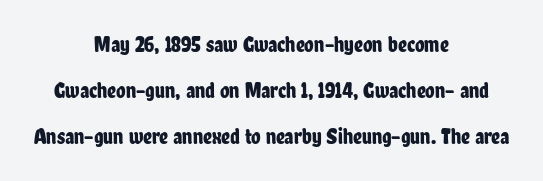
The image shows 22 px text type, upright; set centered, loose line spacing (2.09x), normal letter spacing, not underlined.
